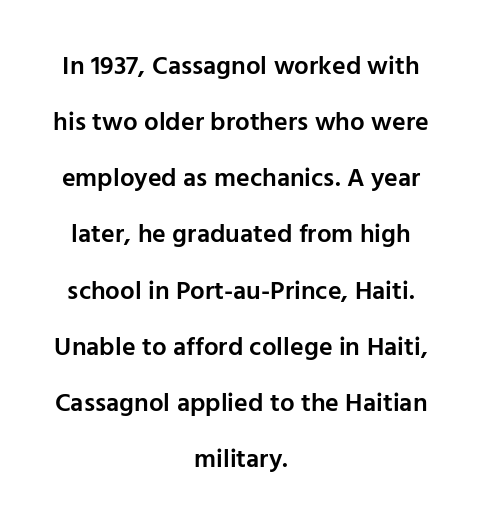
In terms of posture, this sample is upright. Summary of vertical rhythm: relaxed, with wide interline spacing. In terms of letterspacing, this is plain default setting. No word sits above an underline. A student would call this center alignment; a typographer would say set centered. Compared with an ordinary text face, these strokes are moderately heavier — a semibold.
